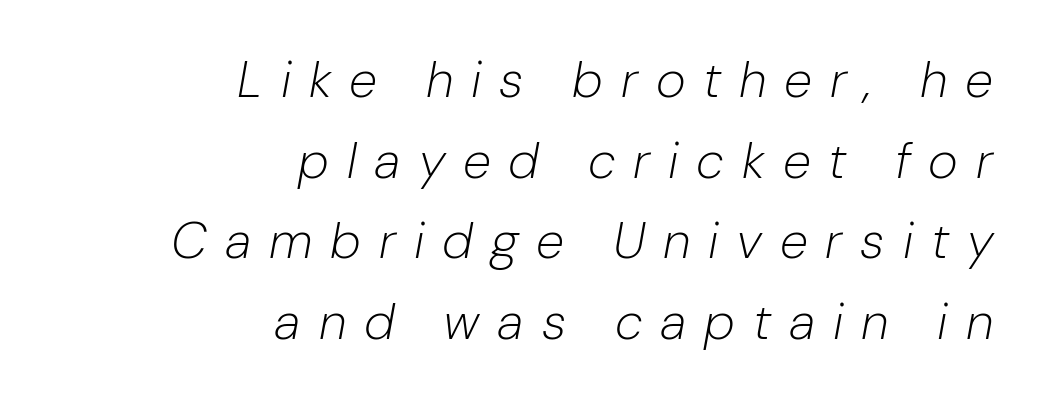
Q: Is the text bold? A: No.
Q: Is the text italic (slanted)? A: Yes, it leans right by about 10 degrees.
Q: Is the text underlined? A: No.
Q: How is the paragraph aligned? A: Right-aligned.
Q: Is the spacing between letters normal or unusually wide? A: Unusually wide.
Q: Is the spacing between lines tight, normal or loose? A: Normal.
Q: Width (condensed, normal, or wide)? A: Normal.
Q: Stroke contrast? A: Low.
Q: x-height? A: Medium.
Q: Monospaced? A: No.
